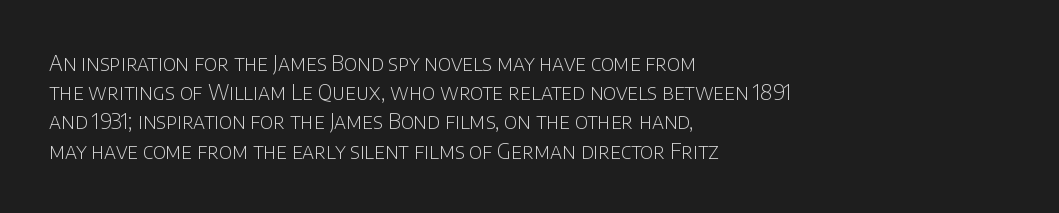
Tracking here is standard; glyphs follow each other at the usual distance. Heft: none added — not bold. These lines are set flush left with a ragged right edge. The letters stand straight up with perfectly vertical stems. Has an underline been added? It has not.
